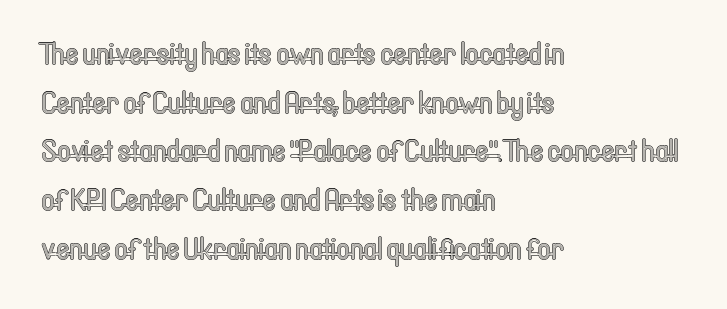
{"italic": "no", "width": "condensed", "x_height": "medium", "monospaced": "no", "underline": "no", "align": "left", "line_spacing": "normal", "line_spacing_ratio": 1.52, "letter_spacing": "normal", "letter_spacing_em": 0.0, "glyph_px": 32}
